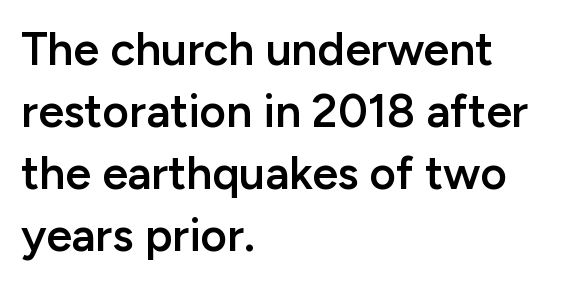
{"serif": "no", "italic": "no", "bold": "semi", "weight": "semibold", "width": "normal", "stroke_contrast": "low", "x_height": "medium", "monospaced": "no", "underline": "no", "align": "left", "line_spacing": "normal", "line_spacing_ratio": 1.35, "letter_spacing": "normal", "letter_spacing_em": 0.0, "glyph_px": 46}
